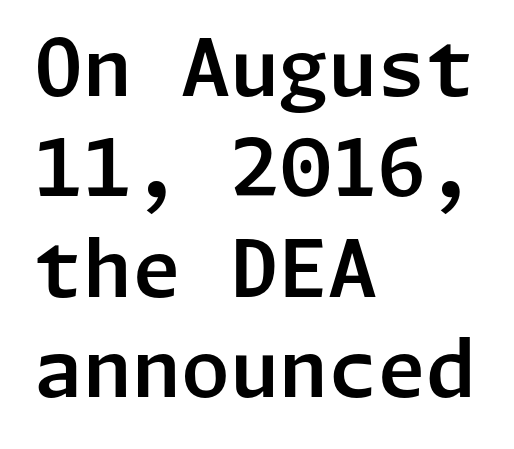
Q: Is the text italic (slanted)? A: No, it is upright.
Q: Is the typeface a serif or a sans-serif typeface? A: Sans-serif.
Q: Is the text underlined? A: No.
Q: How is the paragraph aligned? A: Left-aligned.
Q: Is the spacing between letters normal or unusually wide? A: Normal.
Q: Is the spacing between lines tight, normal or loose? A: Normal.
Q: Width (condensed, normal, or wide)? A: Normal.
Q: Stroke contrast? A: Low.
Q: x-height? A: Medium.
